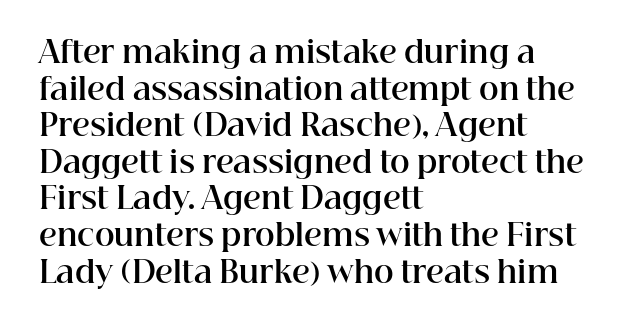
The image shows 30 px bold serif type, upright; set left-aligned, line spacing 1.22x, normal letter spacing, not underlined; high stroke contrast and a medium x-height.
